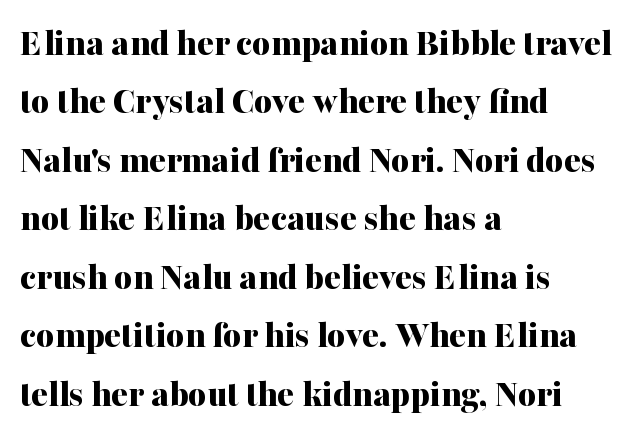
The image shows 39 px bold serif type, upright; set left-aligned, normal line spacing (1.5x), normal letter spacing, not underlined; medium stroke contrast and a medium x-height.
